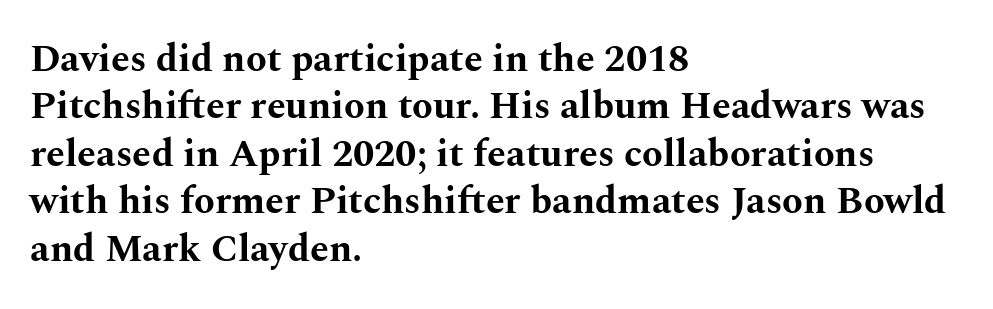
The lines are quadded left. Weight: bold. How would I describe the line gaps? Plain and ordinary. Descenders hang freely into open space. The characters display serif detailing at their extremities. Vertical strokes here are truly vertical.
